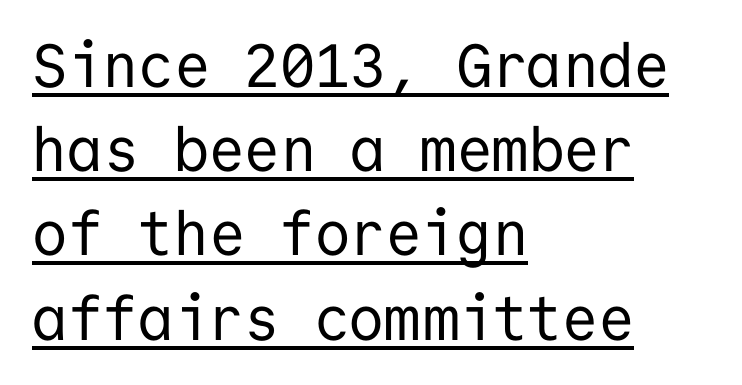
{"serif": "no", "italic": "no", "bold": "no", "weight": "regular", "width": "normal", "stroke_contrast": "low", "x_height": "medium", "monospaced": "yes", "underline": "yes", "align": "left", "line_spacing": "normal", "line_spacing_ratio": 1.38, "letter_spacing": "normal", "letter_spacing_em": 0.0, "glyph_px": 61}
